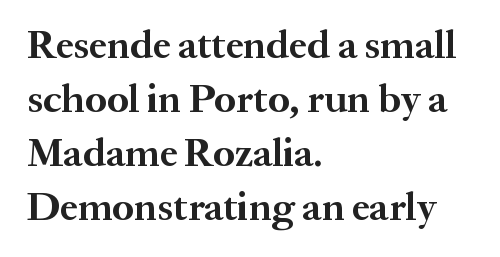
The image shows 40 px bold serif type, upright; set left-aligned, normal line spacing (1.35x), normal letter spacing, not underlined; medium stroke contrast and a medium x-height.
